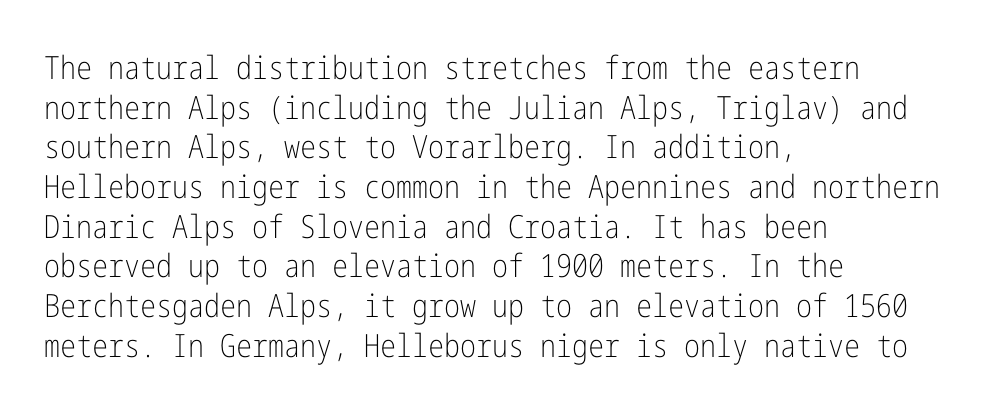
Q: Is the text bold? A: No.
Q: Is the text italic (slanted)? A: No, it is upright.
Q: Is the typeface a serif or a sans-serif typeface? A: Sans-serif.
Q: Is the text underlined? A: No.
Q: How is the paragraph aligned? A: Left-aligned.
Q: Is the spacing between letters normal or unusually wide? A: Normal.
Q: Width (condensed, normal, or wide)? A: Condensed.
Q: Stroke contrast? A: Low.
Q: x-height? A: Medium.
